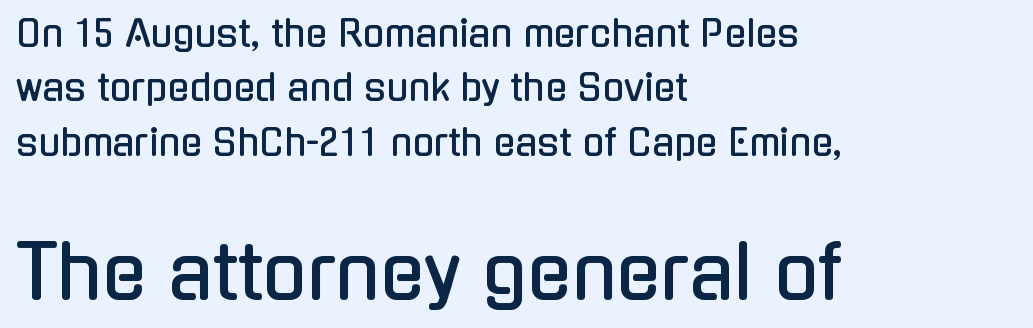
Q: Is the text italic (slanted)? A: No, it is upright.
Q: Is the typeface a serif or a sans-serif typeface? A: Sans-serif.
Q: Is the text underlined? A: No.
Q: How is the paragraph aligned? A: Left-aligned.
Q: Is the spacing between letters normal or unusually wide? A: Normal.
Q: Is the spacing between lines tight, normal or loose? A: Normal.
Q: Which block of text is set in a larger size, the first (top) or the second (bottom)? A: The second (bottom) one.
Q: Width (condensed, normal, or wide)? A: Condensed.
Q: Stroke contrast? A: Low.
Q: x-height? A: Medium.
Q: Monospaced? A: No.
